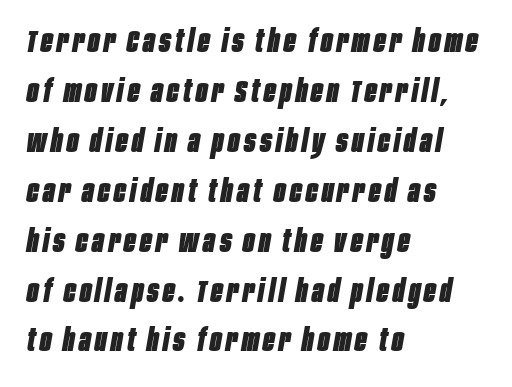
The image shows 31 px heavy, condensed type, italic (leaning right); set left-aligned, normal line spacing (1.61x), not underlined; low stroke contrast and a large x-height.
